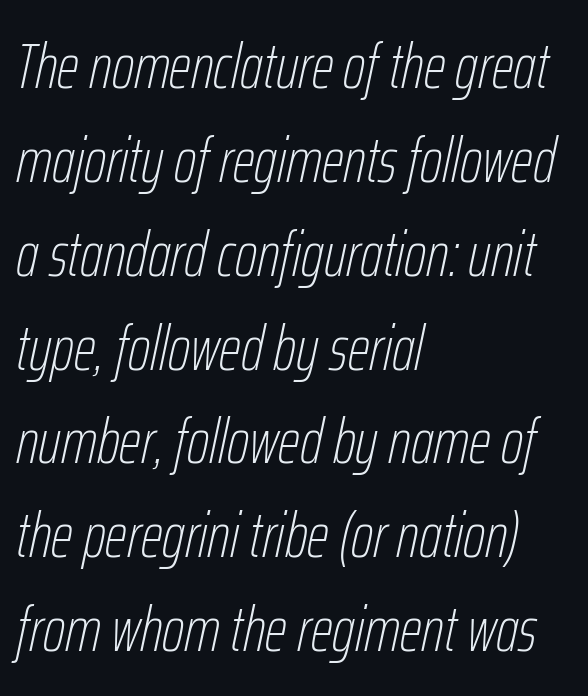
The image shows 63 px thin, condensed type, italic (leaning right); set left-aligned, normal line spacing (1.49x), normal letter spacing, not underlined; low stroke contrast and a medium x-height.
